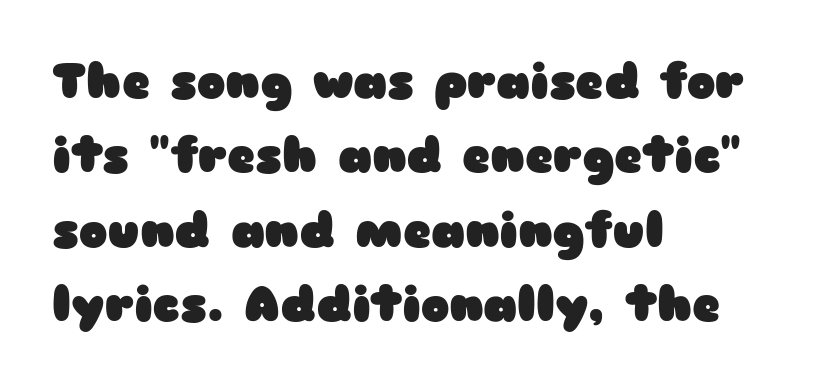
The image shows 48 px heavy, wide sans-serif type, upright; set left-aligned, normal line spacing (1.55x), normal letter spacing, not underlined; low stroke contrast and a medium x-height.
